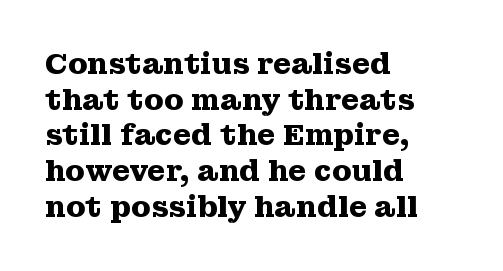
The image shows 29 px heavy, wide serif type, upright; set left-aligned, line spacing 1.23x, normal letter spacing, not underlined; medium stroke contrast and a medium x-height.
